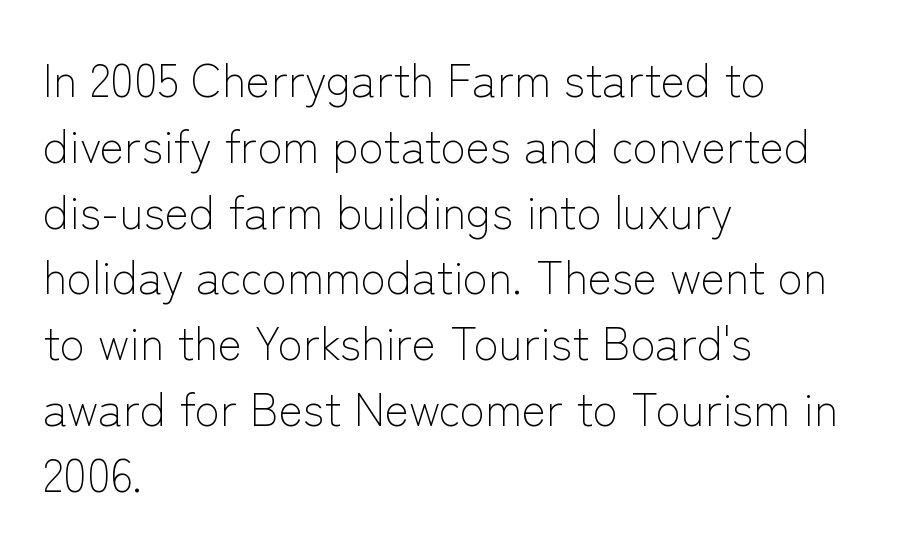
The image shows 46 px light sans-serif type, upright; set left-aligned, normal line spacing (1.43x), normal letter spacing, not underlined; low stroke contrast and a medium x-height.
